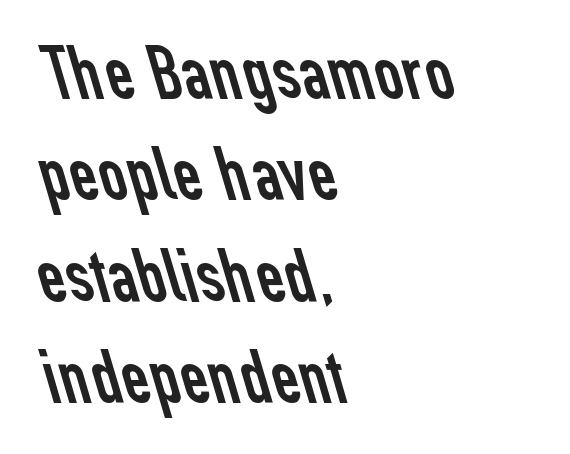
{"serif": "no", "bold": "no", "weight": "regular", "width": "normal", "stroke_contrast": "low", "x_height": "medium", "monospaced": "no", "underline": "no", "align": "left", "line_spacing": "normal", "line_spacing_ratio": 1.3, "letter_spacing": "normal", "letter_spacing_em": 0.0, "glyph_px": 78}
